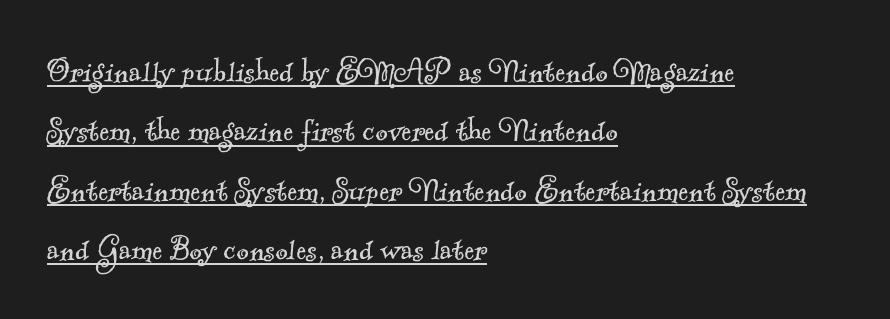
The image shows 38 px light serif type; set left-aligned, normal line spacing (1.56x), normal letter spacing, underlined; a small x-height.
